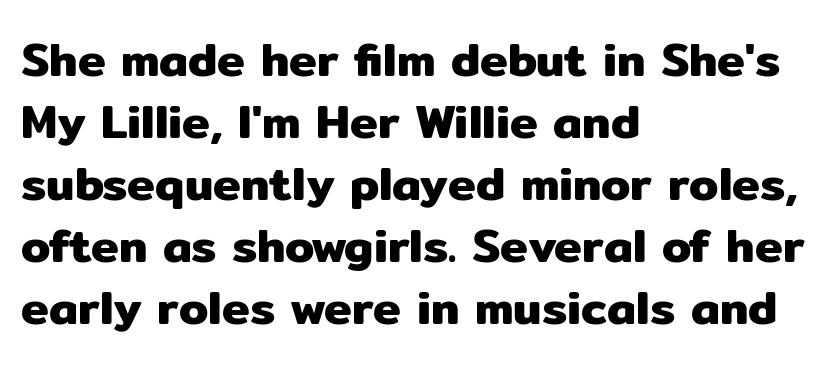
The image shows 47 px sans-serif type, upright; set left-aligned, normal line spacing (1.32x), normal letter spacing, not underlined; low stroke contrast and a medium x-height.
